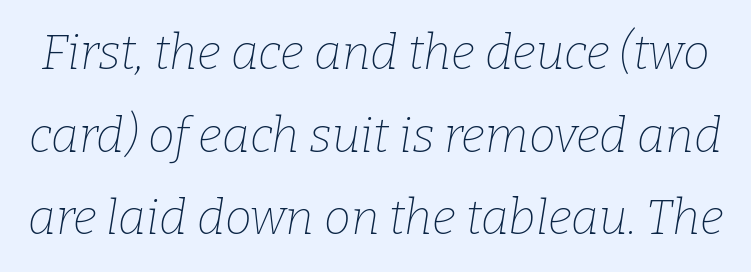
The image shows 48 px thin serif type, italic (leaning right); set line spacing 1.72x, normal letter spacing, not underlined; low stroke contrast and a medium x-height.
